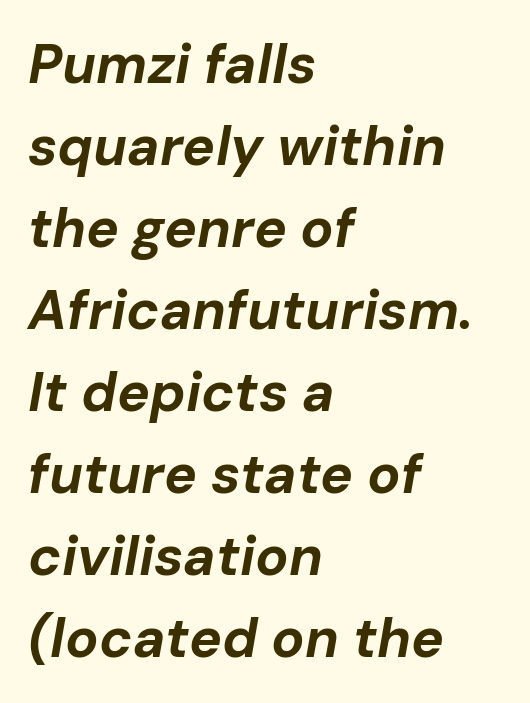
Q: Is the text bold? A: Yes.
Q: Is the text italic (slanted)? A: Yes, it leans right by about 10 degrees.
Q: Is the text underlined? A: No.
Q: How is the paragraph aligned? A: Left-aligned.
Q: Is the spacing between letters normal or unusually wide? A: Normal.
Q: Is the spacing between lines tight, normal or loose? A: Normal.
Q: Width (condensed, normal, or wide)? A: Normal.
Q: Stroke contrast? A: Low.
Q: x-height? A: Medium.
Q: Monospaced? A: No.
